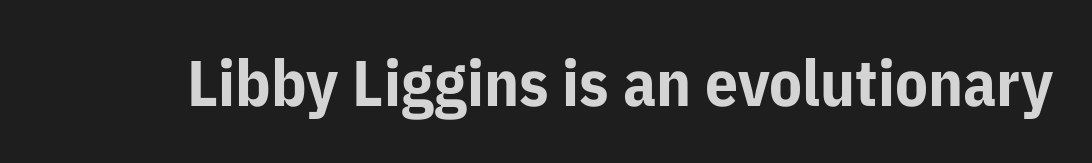
Q: Is the text bold? A: Yes.
Q: Is the text italic (slanted)? A: No, it is upright.
Q: Is the typeface a serif or a sans-serif typeface? A: Sans-serif.
Q: Is the text underlined? A: No.
Q: Is the spacing between letters normal or unusually wide? A: Normal.
Q: Width (condensed, normal, or wide)? A: Normal.
Q: Stroke contrast? A: Low.
Q: x-height? A: Medium.
Q: Monospaced? A: No.
